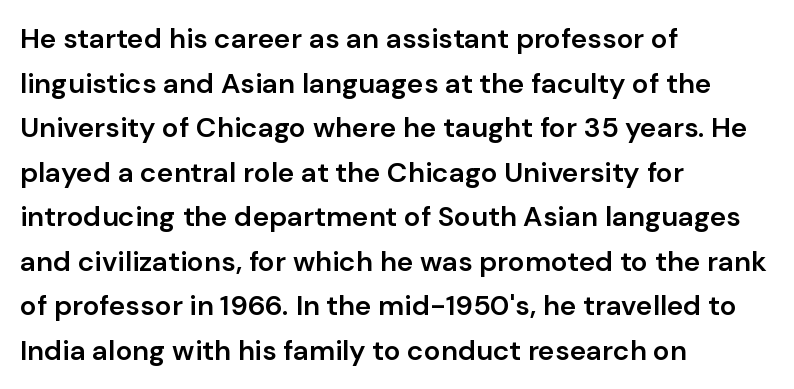
Proportional: the letters do not fall into vertical columns. The letters carry no serifs — their stems end cleanly without finishing strokes. The area under the type is left untouched. When letters stand straight like this, we call the style roman or upright. Caption: multi-line text, flush left, ragged right.
